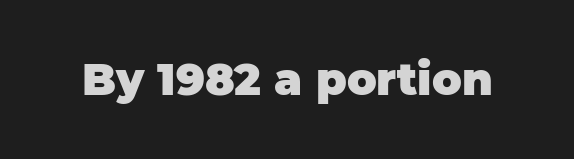
Q: Is the text bold? A: Yes.
Q: Is the text italic (slanted)? A: No, it is upright.
Q: Is the typeface a serif or a sans-serif typeface? A: Sans-serif.
Q: Is the text underlined? A: No.
Q: Is the spacing between letters normal or unusually wide? A: Normal.
Q: Width (condensed, normal, or wide)? A: Normal.
Q: Stroke contrast? A: Low.
Q: x-height? A: Large.
Q: Monospaced? A: No.
